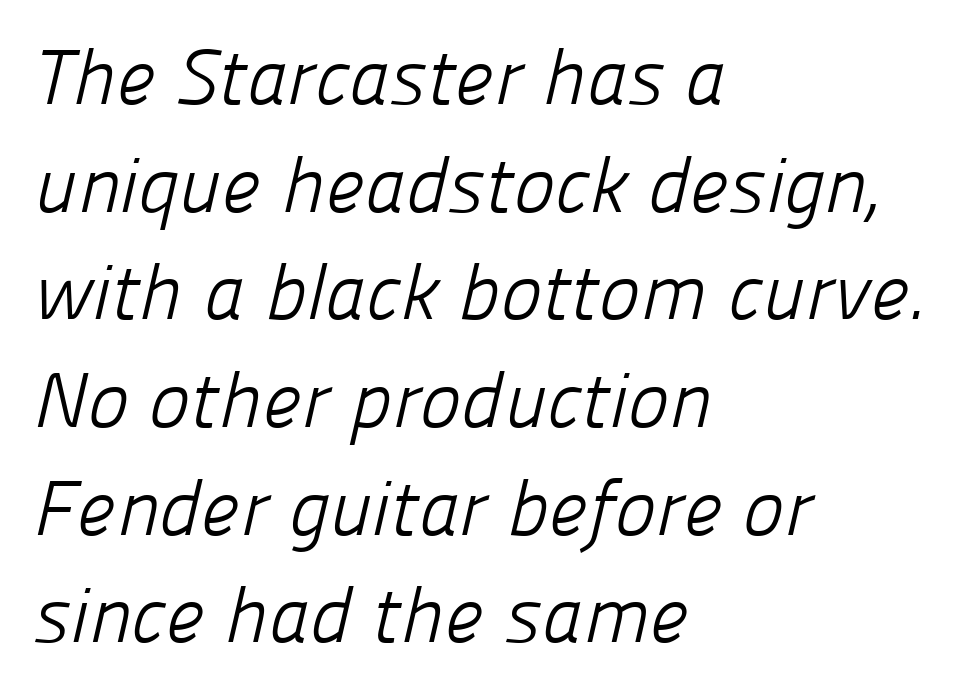
The image shows 78 px light sans-serif type; set left-aligned, normal line spacing (1.38x), normal letter spacing, not underlined; low stroke contrast and a medium x-height.
